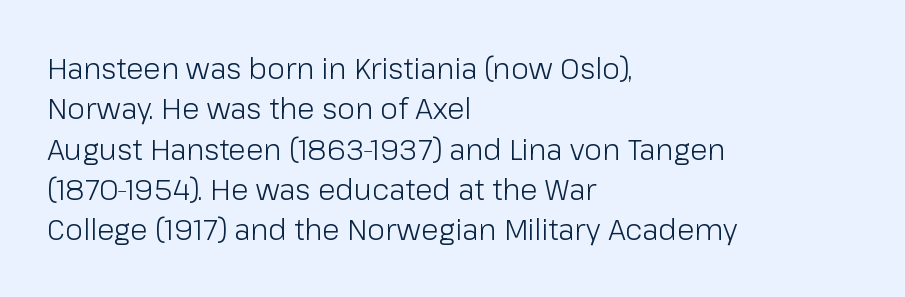
Q: Is the text bold? A: No.
Q: Is the text italic (slanted)? A: No, it is upright.
Q: Is the typeface a serif or a sans-serif typeface? A: Sans-serif.
Q: Is the text underlined? A: No.
Q: How is the paragraph aligned? A: Left-aligned.
Q: Is the spacing between letters normal or unusually wide? A: Normal.
Q: Is the spacing between lines tight, normal or loose? A: Normal.
Q: Width (condensed, normal, or wide)? A: Normal.
Q: Stroke contrast? A: Low.
Q: x-height? A: Medium.
Q: Monospaced? A: No.
